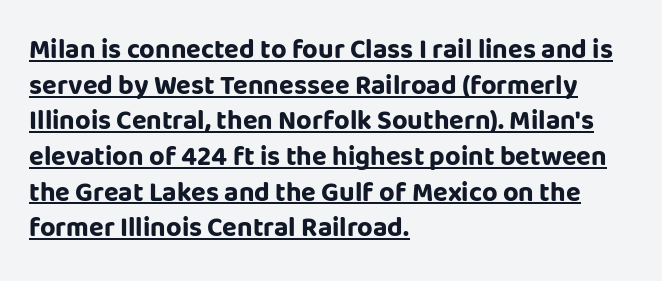
{"italic": "no", "bold": "yes", "underline": "yes", "align": "left", "line_spacing": "normal", "line_spacing_ratio": 1.32, "letter_spacing": "normal", "letter_spacing_em": 0.0, "glyph_px": 27}
